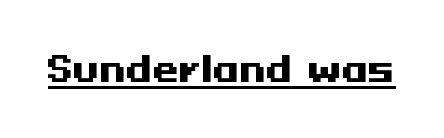
{"serif": "no", "italic": "no", "bold": "yes", "weight": "heavy", "width": "wide", "stroke_contrast": "medium", "x_height": "medium", "underline": "yes", "letter_spacing": "normal", "letter_spacing_em": 0.0, "glyph_px": 34}
